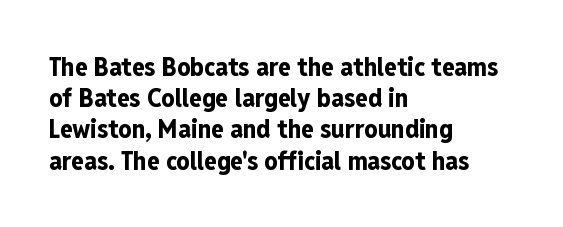
{"italic": "no", "bold": "yes", "underline": "no", "align": "left", "line_spacing_ratio": 1.2, "letter_spacing": "normal", "letter_spacing_em": 0.0, "glyph_px": 26}
